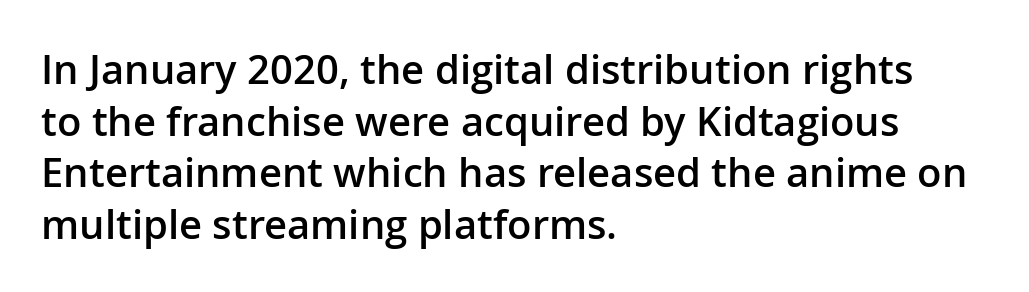
Honestly, the row spacing looks completely unremarkable. This sample is left-justified, so line endings fall wherever the words run out. Honestly, the letter spacing is just normal — you wouldn't notice it. The font family rendered here belongs to the sans-serif group. A roman cut, with each character standing at attention. Bare-footed words on every line.
